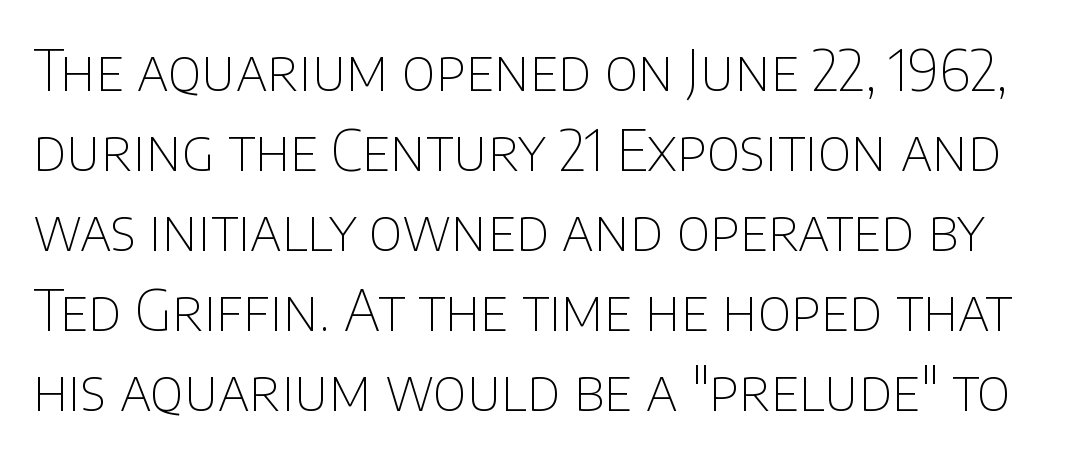
{"serif": "no", "italic": "no", "bold": "no", "weight": "thin", "width": "normal", "stroke_contrast": "low", "x_height": "large", "monospaced": "no", "underline": "no", "line_spacing": "normal", "line_spacing_ratio": 1.43, "letter_spacing": "normal", "letter_spacing_em": 0.0, "glyph_px": 56}
